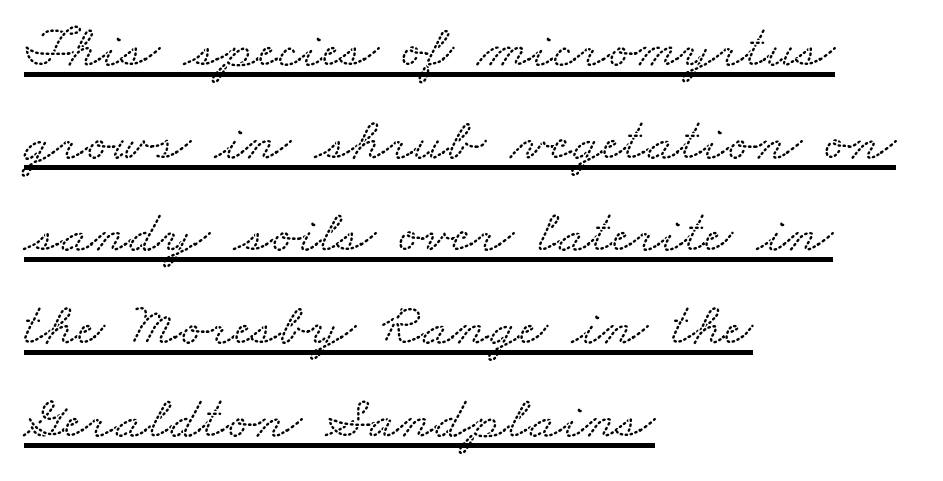
Proportional: the letters do not fall into vertical columns. The setting favours the left margin, as ordinary paragraphs usually do. Default kerning and tracking; the words read as compact shapes. Is there an underline? Yes — a line sits under the letters.
